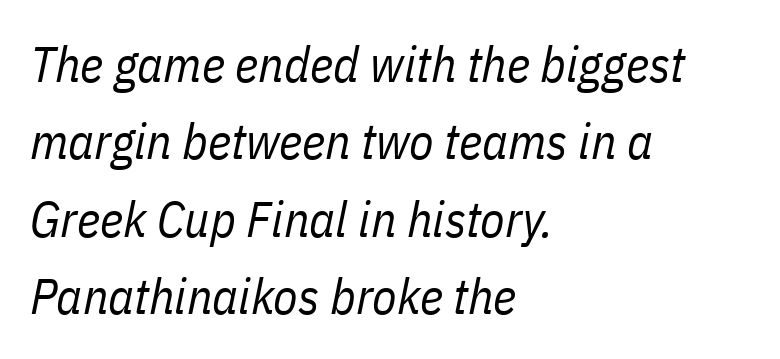
Think of a printed novel: that variable character pitch is what you see here. Line spacing here is normal. The strip under each line holds only bare page. Notice how the stems are inclined rather than vertical — that's the hallmark of italics. Stems here are at most as thick as an everyday book face. The typesetter chose a ragged-right arrangement here.
